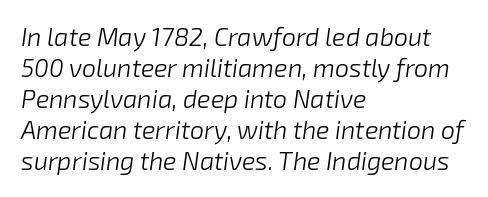
Honestly, there is no underline to notice here at all. The rag falls on the right side of this text block. It's the slanting kind of type. The characters are drawn with everyday or finer stroke widths. Nothing unusual about the tracking: characters are spaced as the font intends.
